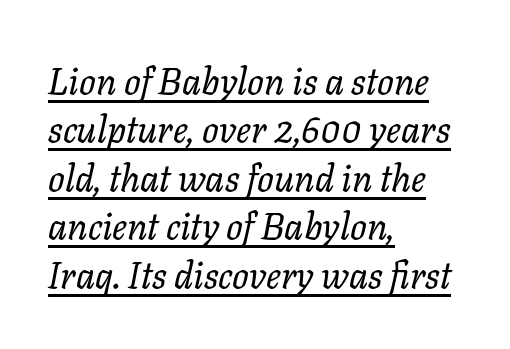
The image shows 37 px regular-weight type, italic (leaning right); set left-aligned, normal line spacing (1.31x), normal letter spacing, underlined; low stroke contrast and a medium x-height.
